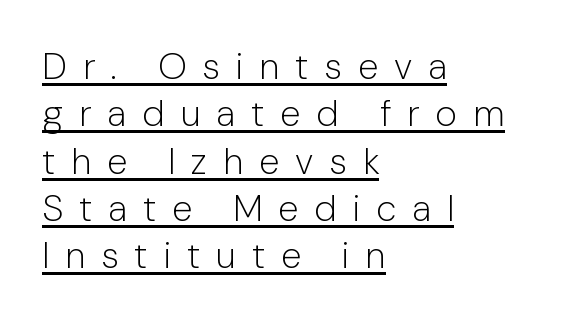
Q: Is the text bold? A: No.
Q: Is the text italic (slanted)? A: No, it is upright.
Q: Is the typeface a serif or a sans-serif typeface? A: Sans-serif.
Q: Is the text underlined? A: Yes.
Q: How is the paragraph aligned? A: Left-aligned.
Q: Is the spacing between letters normal or unusually wide? A: Unusually wide.
Q: Is the spacing between lines tight, normal or loose? A: Normal.
Q: Width (condensed, normal, or wide)? A: Normal.
Q: Stroke contrast? A: Low.
Q: x-height? A: Medium.
Q: Monospaced? A: No.
